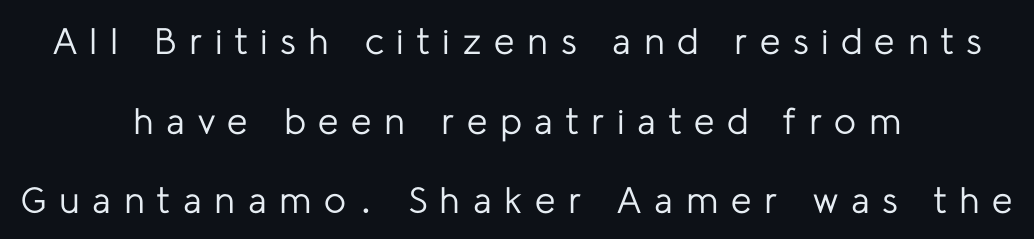
{"serif": "no", "italic": "no", "bold": "no", "weight": "regular", "width": "normal", "stroke_contrast": "low", "x_height": "medium", "monospaced": "no", "underline": "no", "align": "center", "line_spacing": "loose", "line_spacing_ratio": 2.15, "letter_spacing": "wide", "letter_spacing_em": 0.34, "glyph_px": 37}
